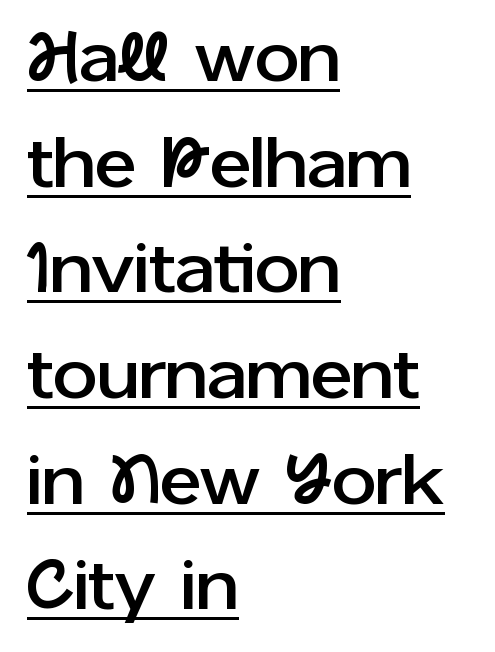
{"serif": "no", "italic": "no", "width": "normal", "stroke_contrast": "low", "x_height": "medium", "monospaced": "no", "underline": "yes", "align": "left", "line_spacing": "normal", "line_spacing_ratio": 1.51, "letter_spacing": "normal", "letter_spacing_em": 0.0, "glyph_px": 70}
